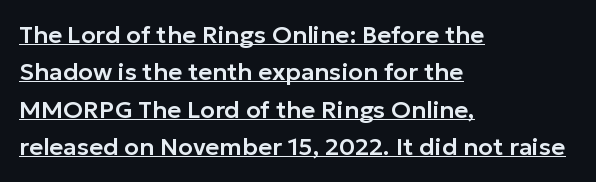
The letterforms sit shoulder to shoulder at normal distance. This sample carries an underscore along the baseline area. It's the straight-up-and-down kind of type. Leftover space on each line is placed entirely after the last word. Interline gaps are of average width in this sample.
